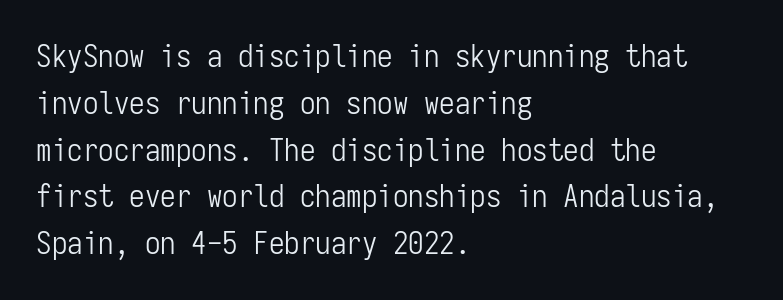
{"serif": "no", "italic": "no", "bold": "no", "weight": "light", "width": "condensed", "stroke_contrast": "low", "x_height": "medium", "monospaced": "yes", "underline": "no", "align": "left", "line_spacing": "normal", "line_spacing_ratio": 1.51, "letter_spacing": "normal", "letter_spacing_em": 0.0, "glyph_px": 31}
